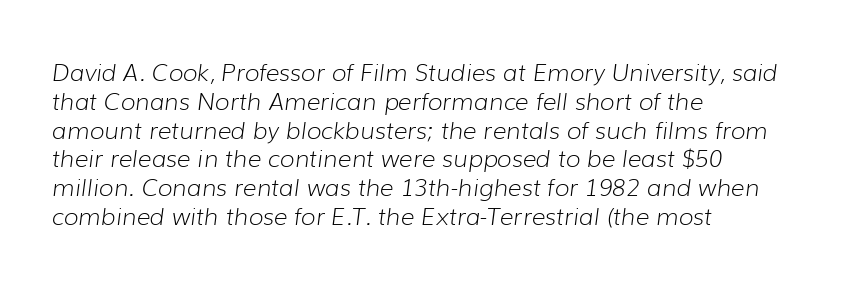
The image shows 24 px text type, italic (leaning right); set left-aligned, line spacing 1.2x, normal letter spacing, not underlined.
